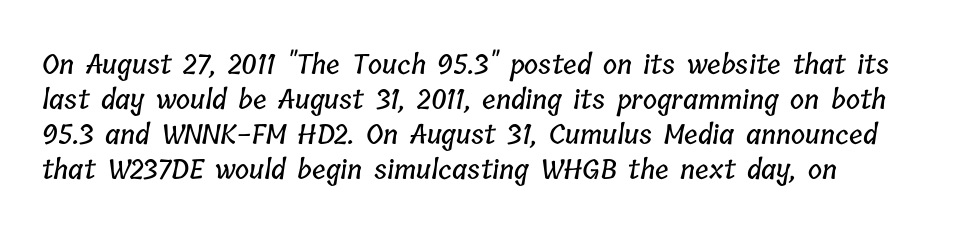
The ragged edge is on the right, which tells us the setting is flush left. Caption: standard tracking, unaltered. Each row of text sits above clean, open space. The passage shown stacks its lines at a standard gap.
